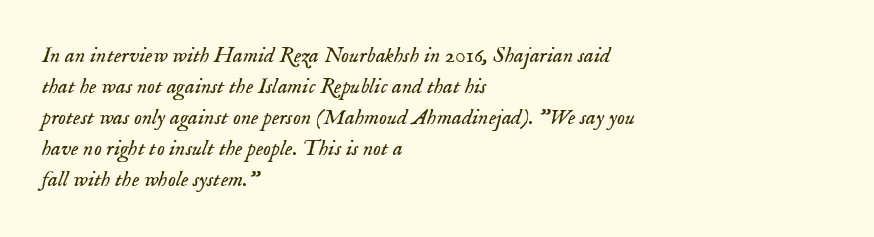
Q: Is the text bold? A: No.
Q: Is the text italic (slanted)? A: Yes, it leans right by about 18 degrees.
Q: Is the text underlined? A: No.
Q: How is the paragraph aligned? A: Left-aligned.
Q: Is the spacing between letters normal or unusually wide? A: Normal.
Q: Is the spacing between lines tight, normal or loose? A: Normal.
